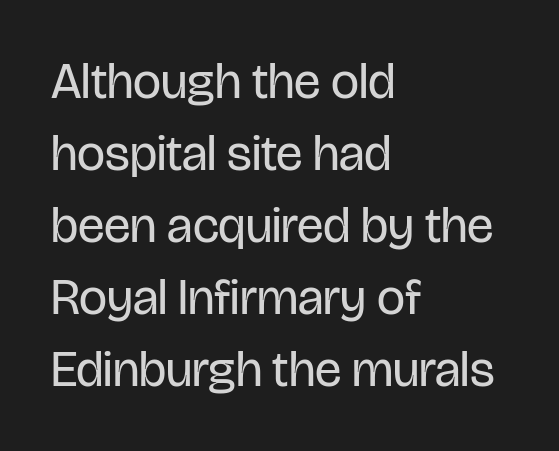
The image shows 50 px regular-weight, condensed sans-serif type, upright; set left-aligned, normal line spacing (1.44x), normal letter spacing, not underlined; low stroke contrast and a large x-height.
